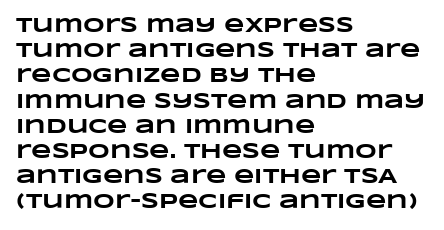
The image shows 21 px bold type; set left-aligned, line spacing 1.2x, normal letter spacing, not underlined.
